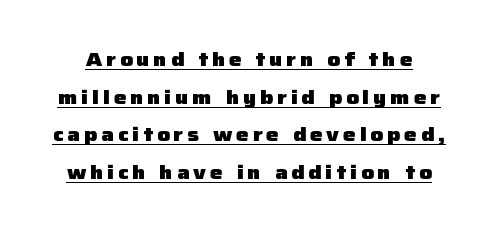
I'd describe the lettering as bold — thick and assertive. Looks like someone drew a line under every word here. A typesetter would mark this as roman, not italic.
